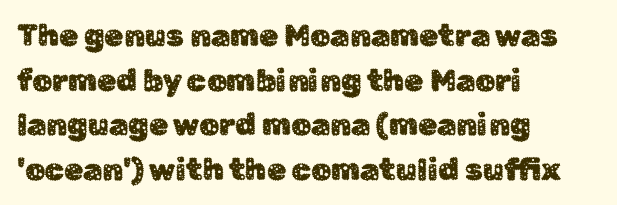
{"serif": "no", "italic": "no", "width": "normal", "stroke_contrast": "low", "x_height": "medium", "monospaced": "no", "underline": "no", "align": "left", "line_spacing": "normal", "line_spacing_ratio": 1.44, "letter_spacing": "normal", "letter_spacing_em": 0.0, "glyph_px": 31}
